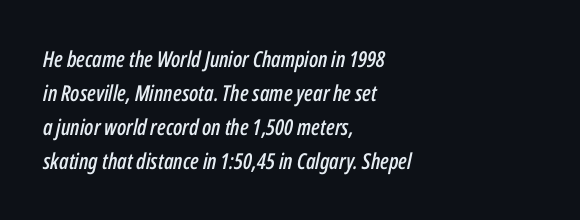
Q: Is the text italic (slanted)? A: Yes, it leans right by about 12 degrees.
Q: Is the text underlined? A: No.
Q: How is the paragraph aligned? A: Left-aligned.
Q: Is the spacing between letters normal or unusually wide? A: Normal.
Q: Is the spacing between lines tight, normal or loose? A: Normal.
